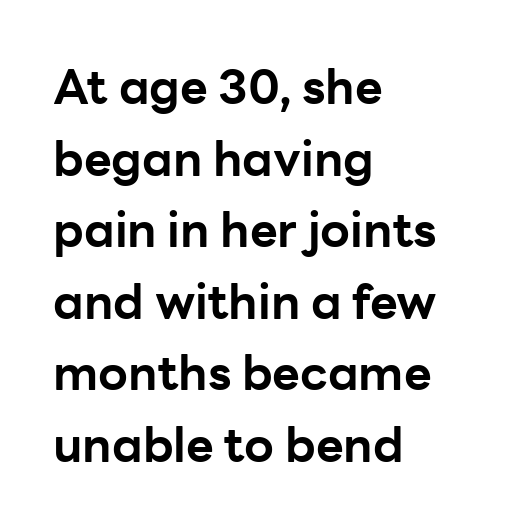
{"serif": "no", "italic": "no", "bold": "yes", "weight": "bold", "width": "normal", "stroke_contrast": "low", "x_height": "medium", "monospaced": "no", "underline": "no", "align": "left", "line_spacing": "normal", "line_spacing_ratio": 1.49, "letter_spacing": "normal", "letter_spacing_em": 0.0, "glyph_px": 48}
